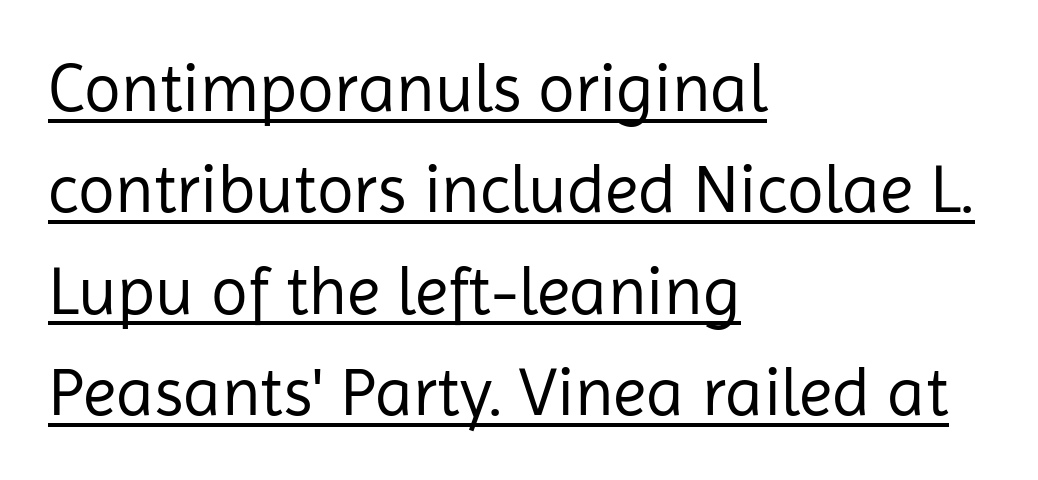
Q: Is the text bold? A: No.
Q: Is the text italic (slanted)? A: No, it is upright.
Q: Is the typeface a serif or a sans-serif typeface? A: Sans-serif.
Q: Is the text underlined? A: Yes.
Q: How is the paragraph aligned? A: Left-aligned.
Q: Is the spacing between letters normal or unusually wide? A: Normal.
Q: Is the spacing between lines tight, normal or loose? A: Normal.
Q: Width (condensed, normal, or wide)? A: Normal.
Q: Stroke contrast? A: Low.
Q: x-height? A: Medium.
Q: Monospaced? A: No.
